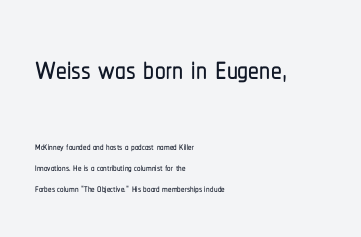
Italic: no, the glyphs are upright roman. A typesetter would call this proportional, since set widths differ per character. This block has exactly the height ordinary leading produces. How are the letters spaced? Ordinarily, with no added tracking. Short and long lines alike share a common starting point at left.
